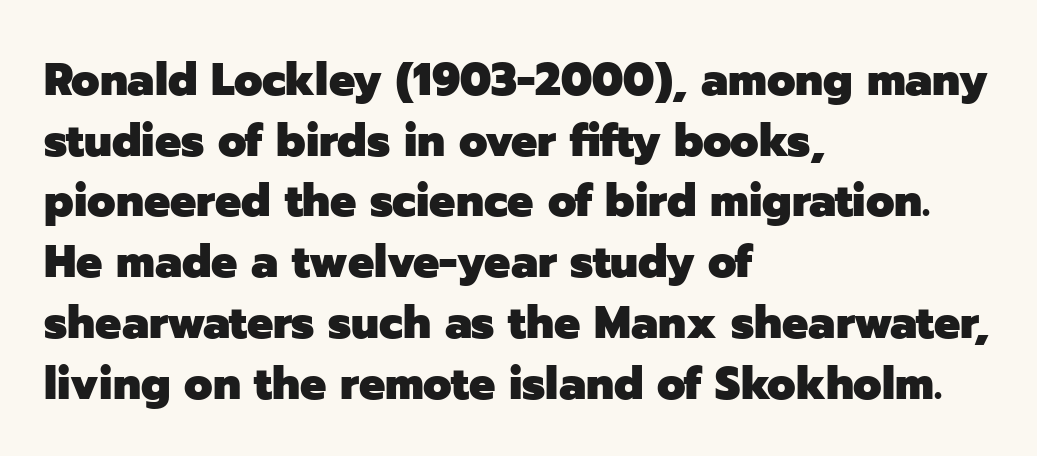
{"serif": "no", "italic": "no", "bold": "yes", "weight": "heavy", "width": "normal", "stroke_contrast": "low", "x_height": "medium", "monospaced": "no", "underline": "no", "align": "left", "line_spacing": "normal", "line_spacing_ratio": 1.32, "letter_spacing": "normal", "letter_spacing_em": 0.0, "glyph_px": 46}
